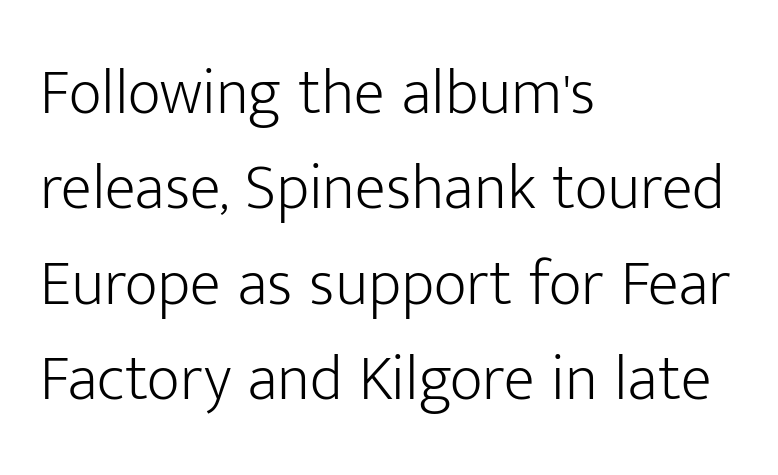
{"serif": "no", "italic": "no", "bold": "no", "weight": "light", "width": "normal", "stroke_contrast": "low", "x_height": "medium", "monospaced": "no", "underline": "no", "align": "left", "line_spacing": "normal", "line_spacing_ratio": 1.49, "letter_spacing": "normal", "letter_spacing_em": 0.0, "glyph_px": 64}
